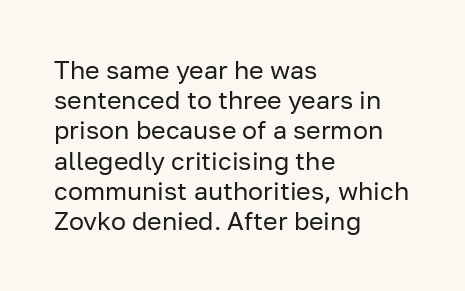
The image shows 25 px text type, upright; set left-aligned, line spacing 1.21x, normal letter spacing, not underlined.
